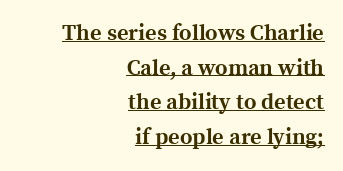
Q: Is the text bold? A: Yes.
Q: Is the text italic (slanted)? A: No, it is upright.
Q: Is the text underlined? A: Yes.
Q: How is the paragraph aligned? A: Right-aligned.
Q: Is the spacing between letters normal or unusually wide? A: Normal.
Q: Is the spacing between lines tight, normal or loose? A: Normal.
